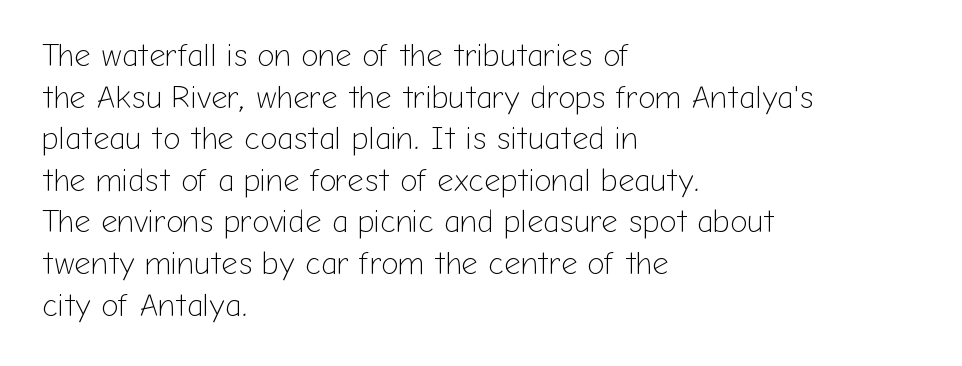
The image shows 32 px light sans-serif type, upright; set left-aligned, normal line spacing (1.3x), normal letter spacing, not underlined; low stroke contrast and a medium x-height.
